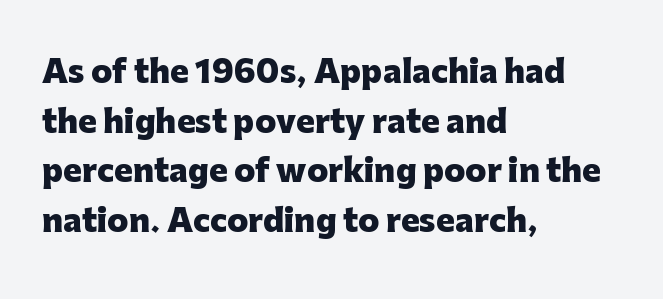
Q: Is the text bold? A: Yes.
Q: Is the text italic (slanted)? A: No, it is upright.
Q: Is the typeface a serif or a sans-serif typeface? A: Sans-serif.
Q: Is the text underlined? A: No.
Q: How is the paragraph aligned? A: Left-aligned.
Q: Is the spacing between letters normal or unusually wide? A: Normal.
Q: Is the spacing between lines tight, normal or loose? A: Normal.
Q: Width (condensed, normal, or wide)? A: Normal.
Q: Stroke contrast? A: Low.
Q: x-height? A: Medium.
Q: Monospaced? A: No.
